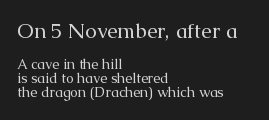
Q: Is the text bold? A: No.
Q: Is the text italic (slanted)? A: No, it is upright.
Q: Is the text underlined? A: No.
Q: How is the paragraph aligned? A: Left-aligned.
Q: Is the spacing between letters normal or unusually wide? A: Normal.
Q: Is the spacing between lines tight, normal or loose? A: Tight.
Q: Which block of text is set in a larger size, the first (top) or the second (bottom)? A: The first (top) one.
